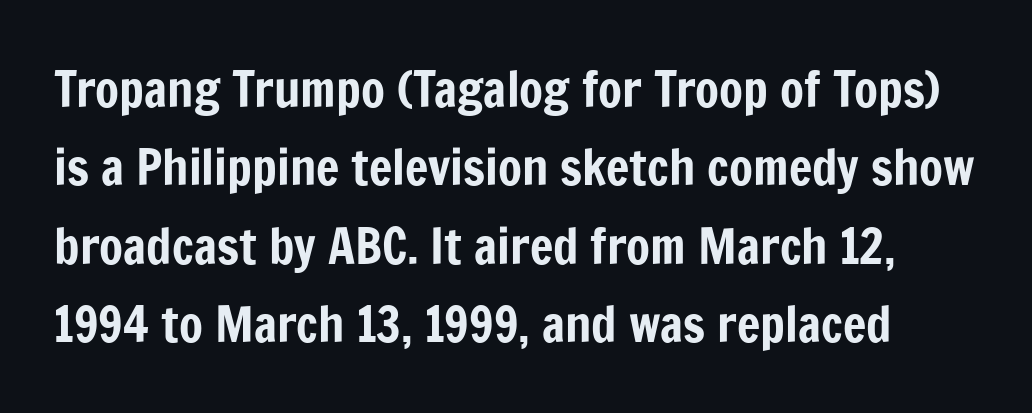
Q: Is the text italic (slanted)? A: No, it is upright.
Q: Is the typeface a serif or a sans-serif typeface? A: Sans-serif.
Q: Is the text underlined? A: No.
Q: Is the spacing between letters normal or unusually wide? A: Normal.
Q: Is the spacing between lines tight, normal or loose? A: Normal.
Q: Width (condensed, normal, or wide)? A: Condensed.
Q: Stroke contrast? A: Low.
Q: x-height? A: Medium.
Q: Monospaced? A: No.
